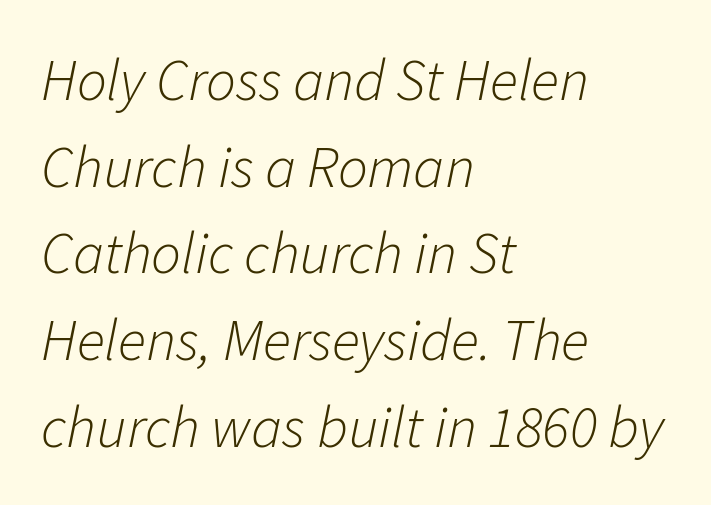
{"italic": "yes", "lean": "right", "slant_degrees": 11, "bold": "no", "weight": "light", "width": "normal", "stroke_contrast": "low", "x_height": "medium", "monospaced": "no", "underline": "no", "align": "left", "line_spacing": "normal", "line_spacing_ratio": 1.47, "letter_spacing": "normal", "letter_spacing_em": 0.0, "glyph_px": 59}
